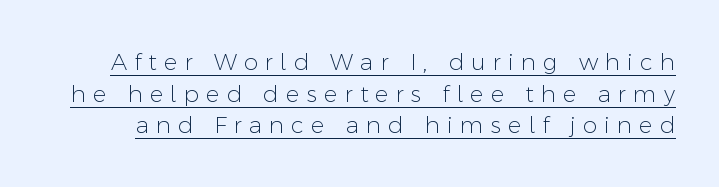
Posture: vertical. The face looks like a standard text weight, possibly lighter. The designer left line spacing at the default. Glance below the letters and you will spot a drawn line. The line texture is sparse and dotted thanks to wide tracking.
